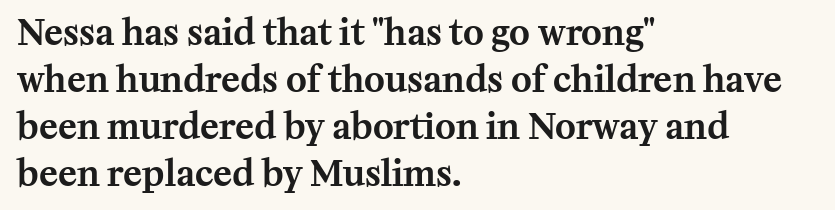
Q: Is the text italic (slanted)? A: No, it is upright.
Q: Is the typeface a serif or a sans-serif typeface? A: Serif.
Q: Is the text underlined? A: No.
Q: How is the paragraph aligned? A: Left-aligned.
Q: Is the spacing between letters normal or unusually wide? A: Normal.
Q: Is the spacing between lines tight, normal or loose? A: Normal.
Q: Width (condensed, normal, or wide)? A: Normal.
Q: Stroke contrast? A: Medium.
Q: x-height? A: Medium.
Q: Monospaced? A: No.
